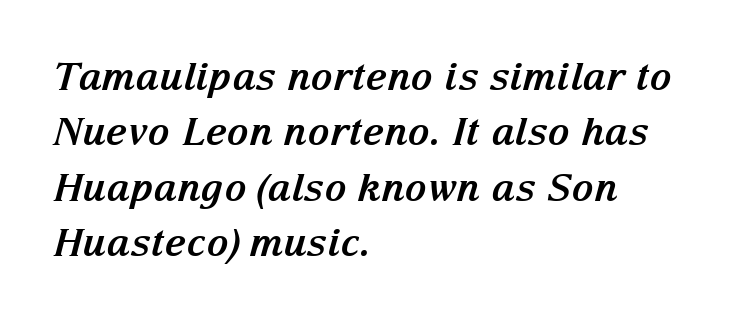
Would a proofreader flag this as italicized? Yes. This is heavy type, rendered in bold. In CSS terms this would be text-align: left. This sample has the flowing, uneven cadence of proportional lettering. The space directly below the letters is spotless. In terms of letterform style, serifs are clearly present.
